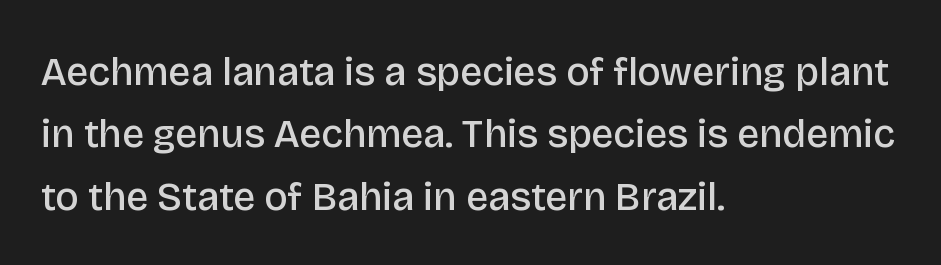
Do the characters align in a grid? No, the font is proportional. Quick note: not italic, upright. Typographically, this falls in the sans-serif category. Underline: absent. There is no visible air inserted between adjacent glyphs.
